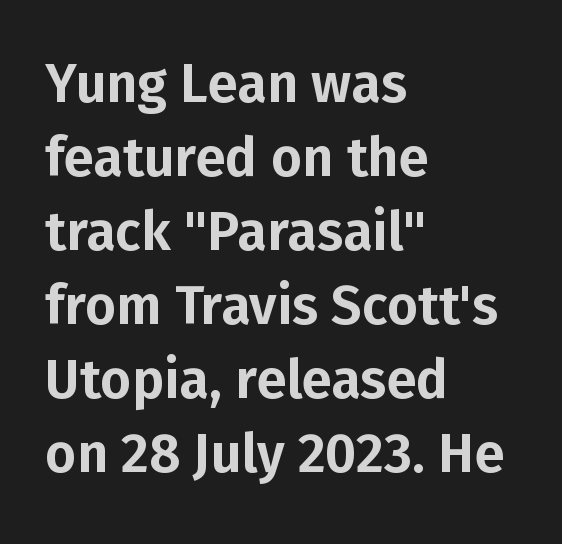
The image shows 54 px sans-serif type, upright; set left-aligned, normal line spacing (1.37x), normal letter spacing, not underlined; low stroke contrast and a medium x-height.
